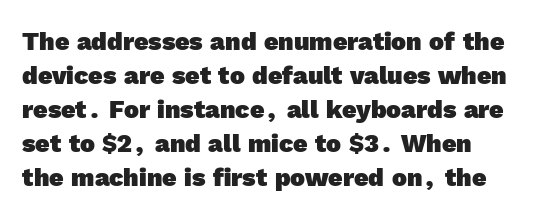
{"bold": "yes", "underline": "no", "line_spacing": "normal", "line_spacing_ratio": 1.36, "letter_spacing": "normal", "letter_spacing_em": 0.0, "glyph_px": 25}
